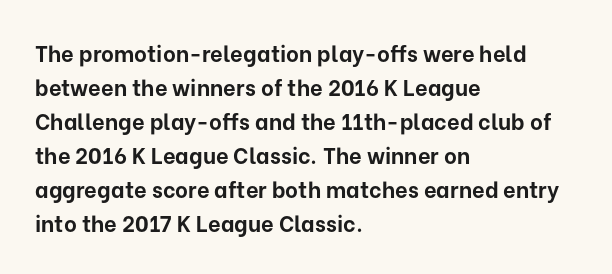
The image shows 22 px bold type, upright; set left-aligned, normal line spacing (1.55x), normal letter spacing, not underlined.
